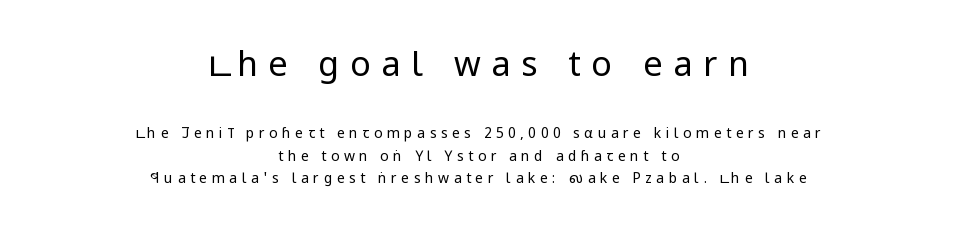
Q: Is the text bold? A: No.
Q: Is the text italic (slanted)? A: No, it is upright.
Q: Is the typeface a serif or a sans-serif typeface? A: Sans-serif.
Q: Is the text underlined? A: No.
Q: How is the paragraph aligned? A: Centered.
Q: Is the spacing between letters normal or unusually wide? A: Unusually wide.
Q: Is the spacing between lines tight, normal or loose? A: Normal.
Q: Which block of text is set in a larger size, the first (top) or the second (bottom)? A: The first (top) one.
Q: Width (condensed, normal, or wide)? A: Condensed.
Q: Stroke contrast? A: Low.
Q: x-height? A: Large.
Q: Monospaced? A: No.
